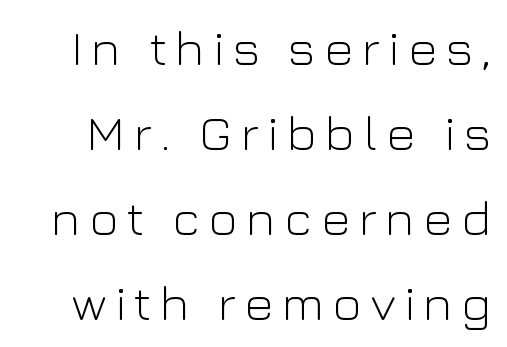
Q: Is the text bold? A: No.
Q: Is the text italic (slanted)? A: No, it is upright.
Q: Is the typeface a serif or a sans-serif typeface? A: Sans-serif.
Q: Is the text underlined? A: No.
Q: Is the spacing between lines tight, normal or loose? A: Normal.
Q: Width (condensed, normal, or wide)? A: Normal.
Q: Stroke contrast? A: Low.
Q: x-height? A: Medium.
Q: Monospaced? A: No.
